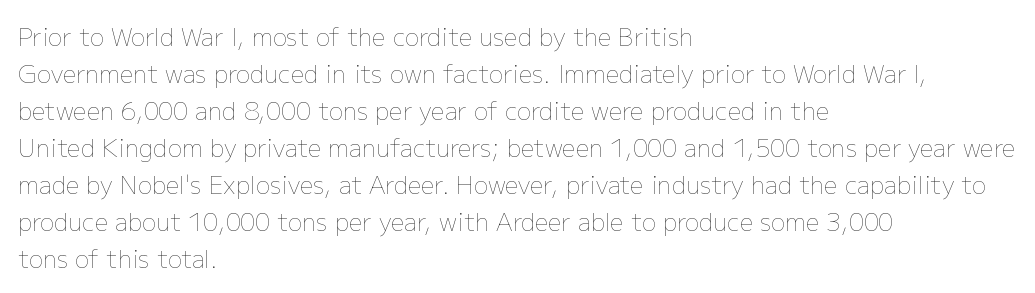
{"italic": "no", "bold": "no", "underline": "no", "align": "left", "line_spacing": "normal", "line_spacing_ratio": 1.54, "letter_spacing": "normal", "letter_spacing_em": 0.0, "glyph_px": 24}
